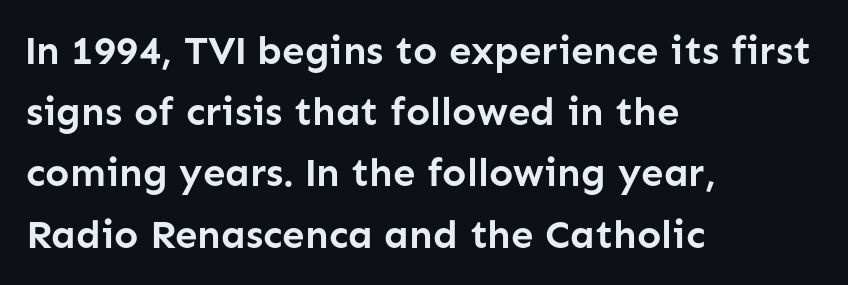
Q: Is the text bold? A: Yes.
Q: Is the text italic (slanted)? A: No, it is upright.
Q: Is the typeface a serif or a sans-serif typeface? A: Sans-serif.
Q: Is the text underlined? A: No.
Q: How is the paragraph aligned? A: Left-aligned.
Q: Is the spacing between letters normal or unusually wide? A: Normal.
Q: Is the spacing between lines tight, normal or loose? A: Normal.
Q: Width (condensed, normal, or wide)? A: Normal.
Q: Stroke contrast? A: Low.
Q: x-height? A: Medium.
Q: Monospaced? A: No.
